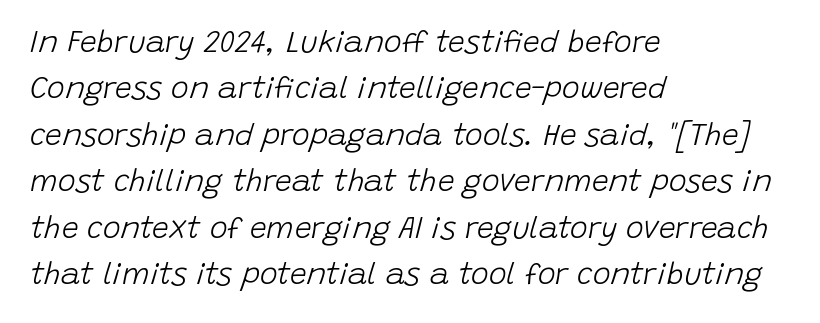
The rendering anchors every line to the left-hand side. Does the leading feel generous? No, just average. You could not count columns in this text — the font is proportionally spaced. Characters follow at the spacing the type designer built in. Italic? Definitely — the glyphs are oblique.
